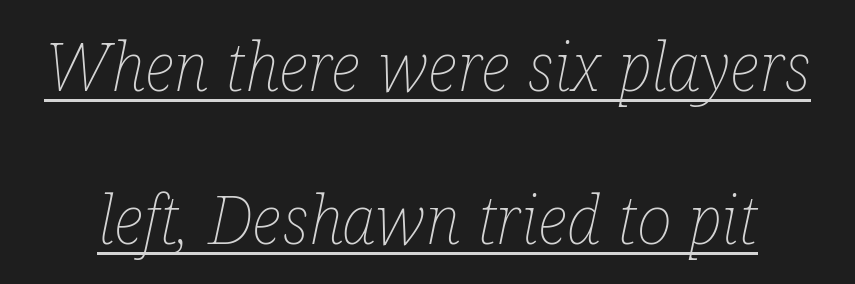
Unbolded letterforms with no extra heft. The face used here is proportionally spaced, like ordinary book or web type. Compared with undecorated copy, this sample adds a rule below the words. Look at the tracking — it's just the regular setting, nothing added.
